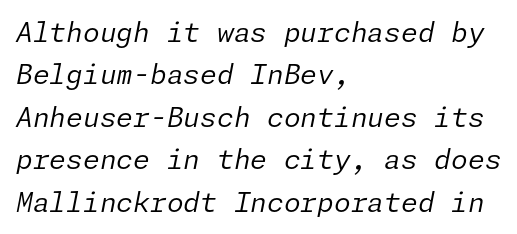
{"italic": "yes", "lean": "right", "slant_degrees": 11, "bold": "no", "underline": "no", "align": "left", "line_spacing": "normal", "line_spacing_ratio": 1.57, "letter_spacing": "normal", "letter_spacing_em": 0.0, "glyph_px": 27}
